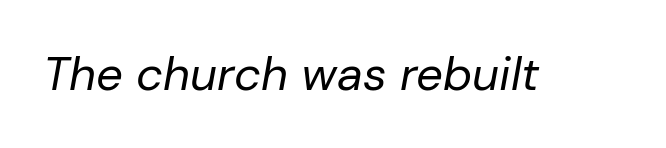
{"italic": "yes", "lean": "right", "slant_degrees": 10, "bold": "no", "weight": "regular", "width": "normal", "stroke_contrast": "low", "x_height": "medium", "monospaced": "no", "underline": "no", "letter_spacing": "normal", "letter_spacing_em": 0.0, "glyph_px": 47}
